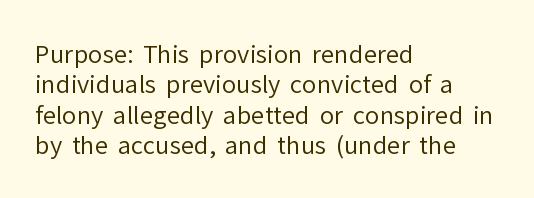
Q: Is the text bold? A: No.
Q: Is the text italic (slanted)? A: No, it is upright.
Q: Is the text underlined? A: No.
Q: How is the paragraph aligned? A: Left-aligned.
Q: Is the spacing between letters normal or unusually wide? A: Normal.
Q: Is the spacing between lines tight, normal or loose? A: Normal.
